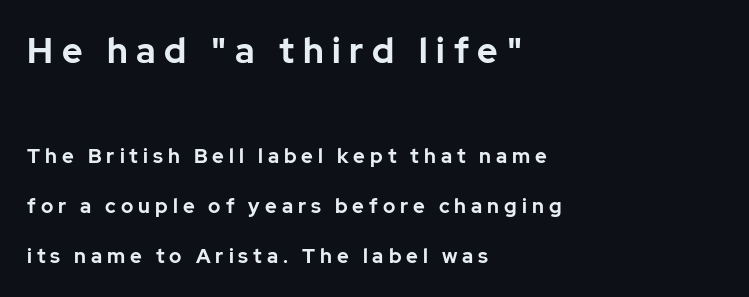
The image shows 35 px bold sans-serif type, upright; set left-aligned, loose line spacing (2.49x), unusually wide letter spacing (+0.25 em), not underlined; the first (top) block is 1.75x larger; low stroke contrast and a medium x-height.
